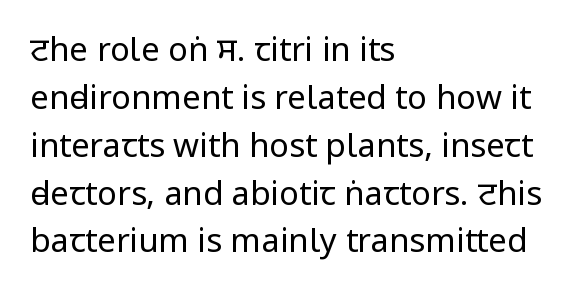
{"serif": "no", "italic": "no", "bold": "no", "weight": "regular", "width": "condensed", "stroke_contrast": "low", "x_height": "large", "monospaced": "no", "underline": "no", "align": "left", "line_spacing": "normal", "line_spacing_ratio": 1.45, "letter_spacing": "normal", "letter_spacing_em": 0.0, "glyph_px": 33}
